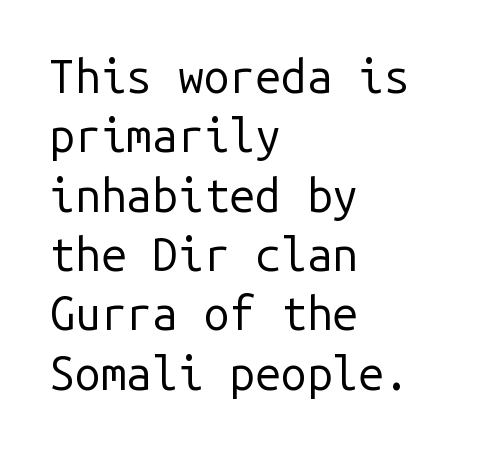
Q: Is the text bold? A: No.
Q: Is the text italic (slanted)? A: No, it is upright.
Q: Is the typeface a serif or a sans-serif typeface? A: Sans-serif.
Q: Is the text underlined? A: No.
Q: How is the paragraph aligned? A: Left-aligned.
Q: Is the spacing between letters normal or unusually wide? A: Normal.
Q: Is the spacing between lines tight, normal or loose? A: Normal.
Q: Width (condensed, normal, or wide)? A: Normal.
Q: Stroke contrast? A: Low.
Q: x-height? A: Medium.
Q: Monospaced? A: Yes.
